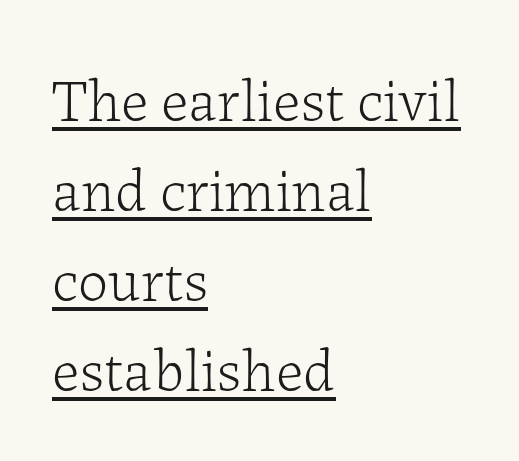
In terms of posture, this sample is upright. The passage shown is typed in a proportional face where columns would drift. Horizontally, the lines are justified to the leading edge only. Beneath each row of characters lies a ruled line.
